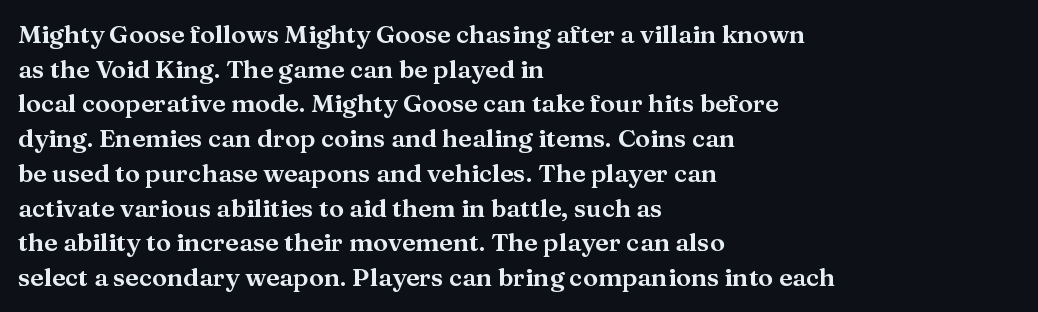
{"italic": "no", "underline": "no", "align": "left", "line_spacing": "normal", "line_spacing_ratio": 1.39, "letter_spacing": "normal", "letter_spacing_em": 0.0, "glyph_px": 25}
